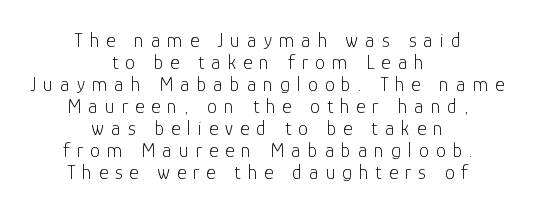
The passage shown is not bold in any degree. This is the regular roman posture of the typeface. Beneath every word, the page is bare. Vertical spacing — tight. Neither beginnings nor endings align; midpoints do. Letter spacing: wide.
